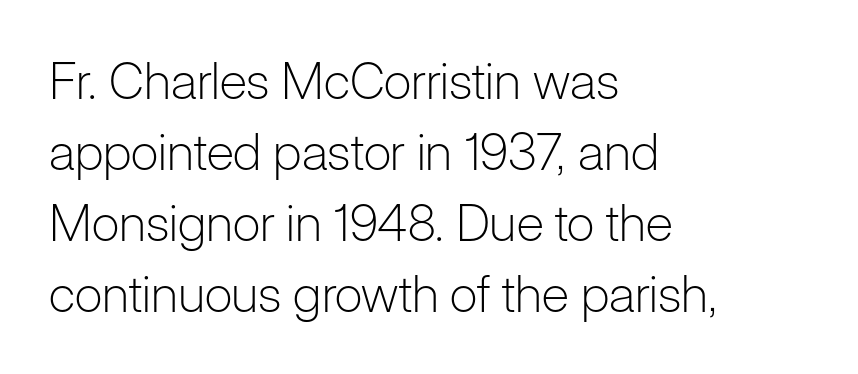
The image shows 51 px light sans-serif type, upright; set left-aligned, normal line spacing (1.39x), normal letter spacing, not underlined; low stroke contrast and a medium x-height.
